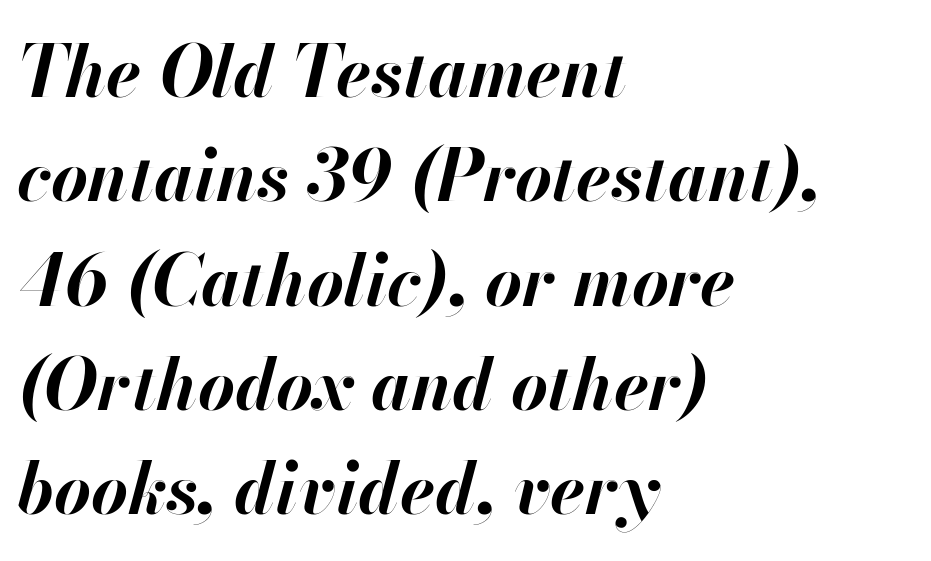
{"italic": "yes", "lean": "right", "slant_degrees": 13, "bold": "yes", "weight": "bold", "width": "normal", "stroke_contrast": "high", "x_height": "small", "monospaced": "no", "underline": "no", "align": "left", "line_spacing": "normal", "line_spacing_ratio": 1.47, "letter_spacing": "normal", "letter_spacing_em": 0.0, "glyph_px": 71}
